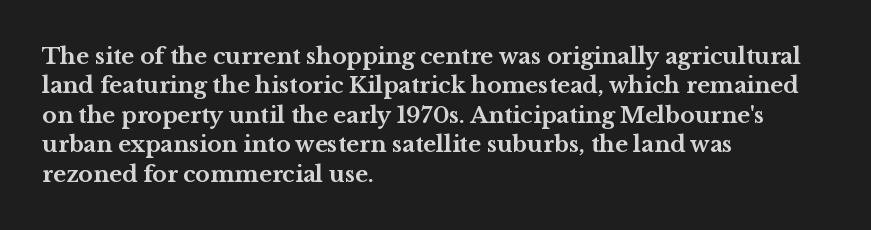
The vertical gap from one line to the next is medium. The rendering uses a bold face; every stroke is thick and dark. When letters stand straight like this, we call the style roman or upright. A typesetter would call this zero additional tracking.
